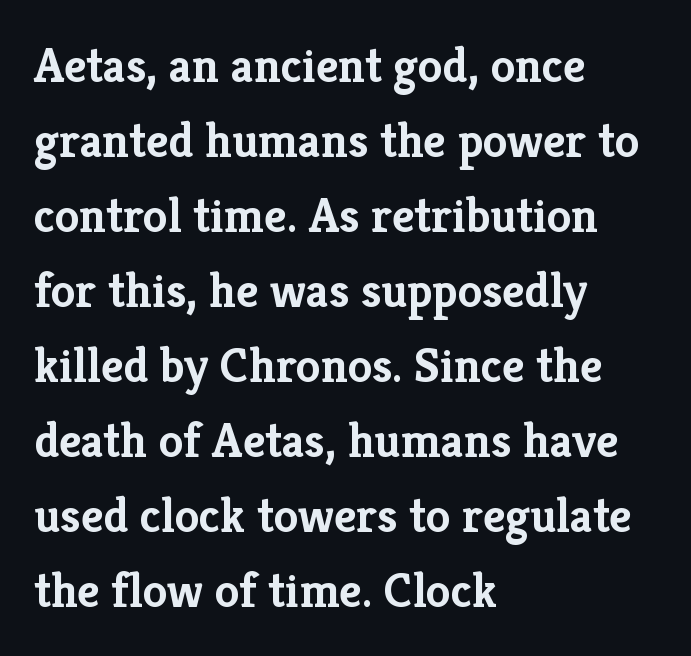
Q: Is the text bold? A: Yes.
Q: Is the text italic (slanted)? A: No, it is upright.
Q: Is the typeface a serif or a sans-serif typeface? A: Serif.
Q: Is the text underlined? A: No.
Q: How is the paragraph aligned? A: Left-aligned.
Q: Is the spacing between letters normal or unusually wide? A: Normal.
Q: Is the spacing between lines tight, normal or loose? A: Normal.
Q: Width (condensed, normal, or wide)? A: Normal.
Q: Stroke contrast? A: Low.
Q: x-height? A: Medium.
Q: Monospaced? A: No.
